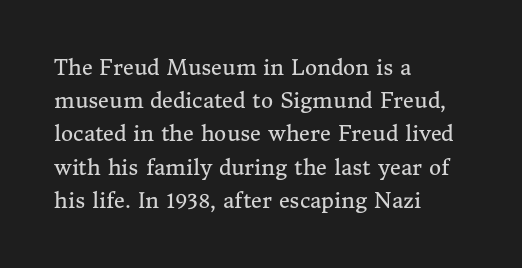
Q: Is the text bold? A: No.
Q: Is the text italic (slanted)? A: No, it is upright.
Q: Is the text underlined? A: No.
Q: How is the paragraph aligned? A: Left-aligned.
Q: Is the spacing between letters normal or unusually wide? A: Normal.
Q: Is the spacing between lines tight, normal or loose? A: Normal.
